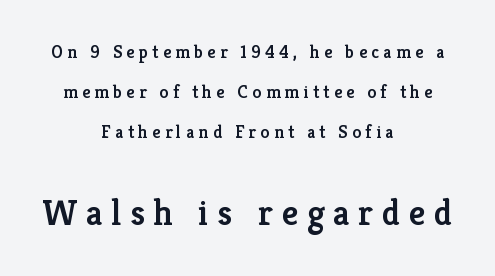
{"serif": "yes", "italic": "no", "bold": "semi", "weight": "semibold", "width": "normal", "stroke_contrast": "low", "x_height": "medium", "monospaced": "no", "underline": "no", "align": "center", "line_spacing": "loose", "line_spacing_ratio": 2.22, "letter_spacing": "wide", "letter_spacing_em": 0.24, "larger_block": "second", "size_ratio": 2.0, "glyph_px": 36}
